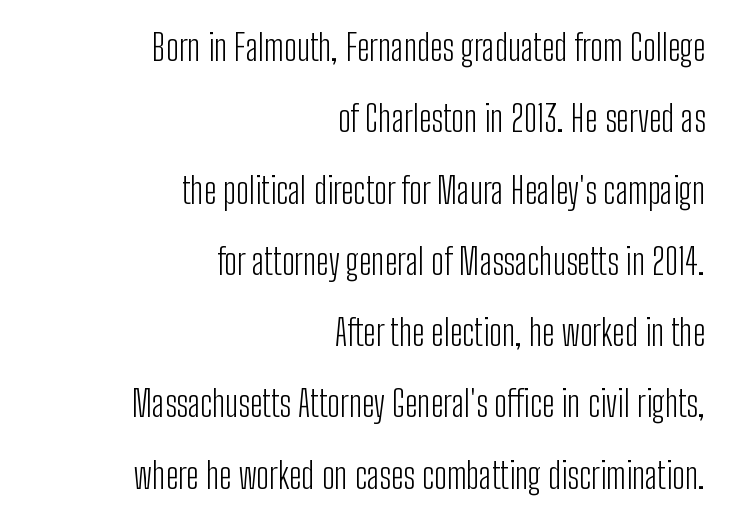
You could not count columns in this text — the font is proportionally spaced. Is this a heavy cut? Hardly; it is regular or lighter. Letter spacing: default. Decoration check: the copy has no underline. The typesetter chose a ragged-left arrangement here.
